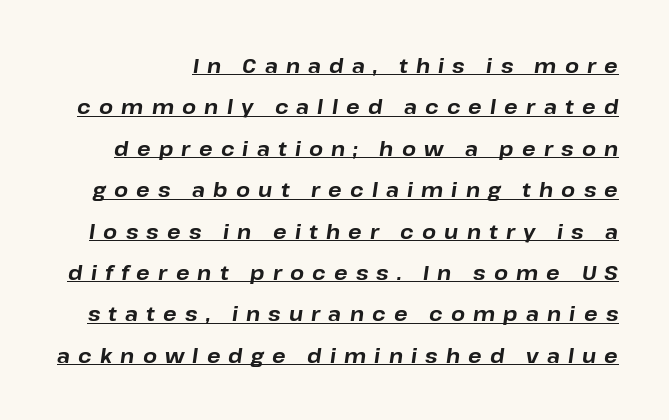
Q: Is the text bold? A: Yes.
Q: Is the text italic (slanted)? A: Yes, it leans right by about 8 degrees.
Q: Is the text underlined? A: Yes.
Q: Is the spacing between letters normal or unusually wide? A: Unusually wide.
Q: Is the spacing between lines tight, normal or loose? A: Loose.
